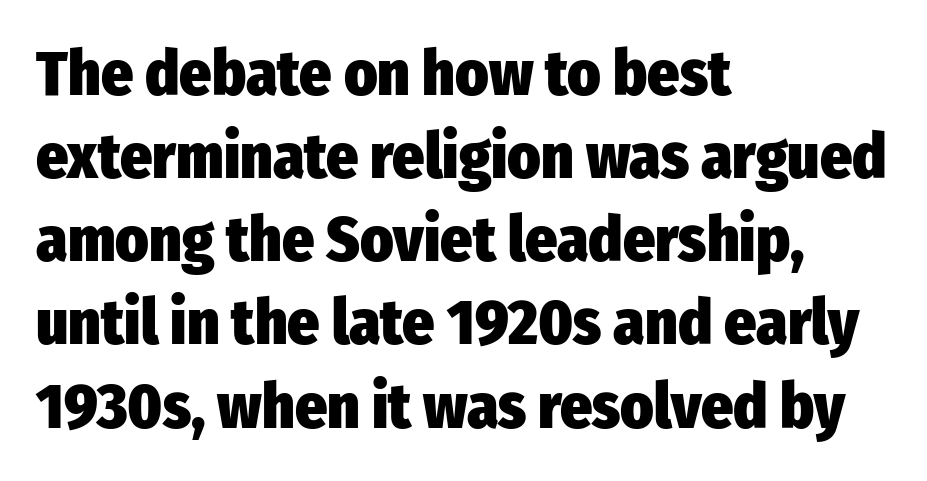
{"serif": "no", "italic": "no", "bold": "yes", "weight": "heavy", "width": "condensed", "stroke_contrast": "low", "x_height": "medium", "monospaced": "no", "underline": "no", "align": "left", "line_spacing": "normal", "line_spacing_ratio": 1.32, "letter_spacing": "normal", "letter_spacing_em": 0.0, "glyph_px": 63}
